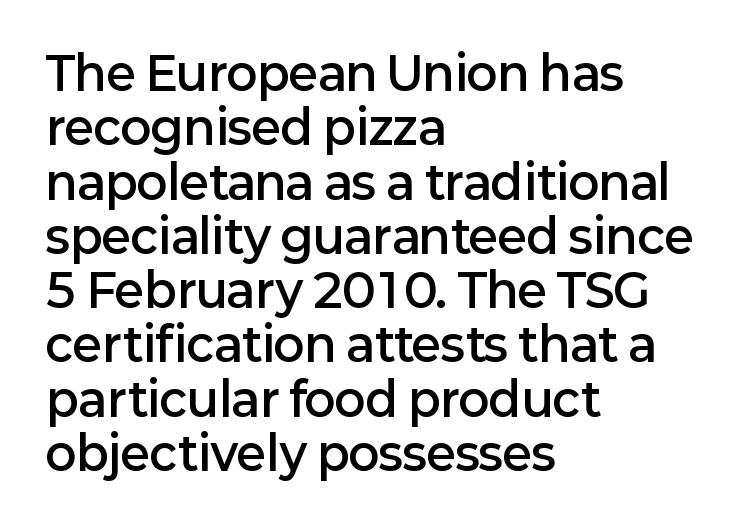
The image shows 46 px semibold sans-serif type, upright; set left-aligned, line spacing 1.18x, normal letter spacing, not underlined; low stroke contrast and a medium x-height.
